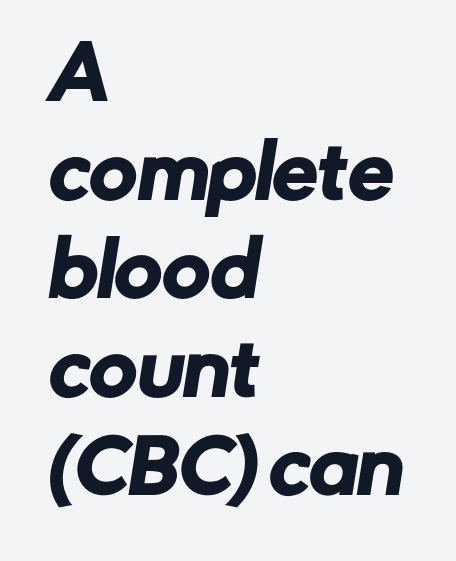
Words appear dense and cohesive because spacing is normal. Notice how the passage keeps a crisp vertical edge on the left only. What's the leading like? Ordinary, nothing unusual. The space beneath each line is pristine and unruled. Stroke terminals: plain, sans-serif.
